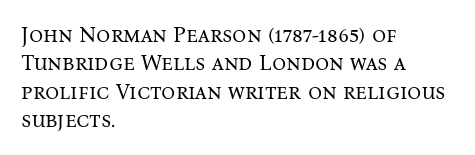
The image shows 22 px text type, upright; set left-aligned, normal line spacing (1.29x), normal letter spacing, not underlined.
